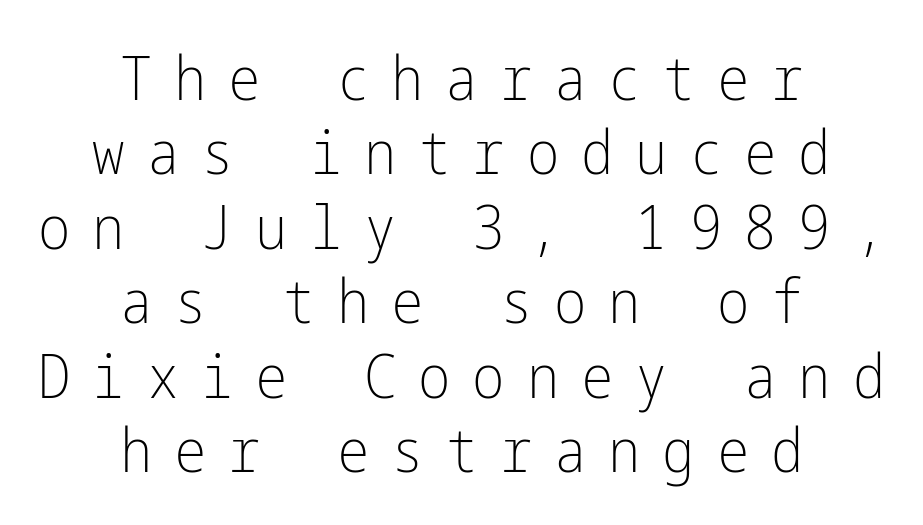
The image shows 61 px light, condensed sans-serif type, upright; set centered, line spacing 1.22x, unusually wide letter spacing (+0.36 em), not underlined; low stroke contrast and a medium x-height.
